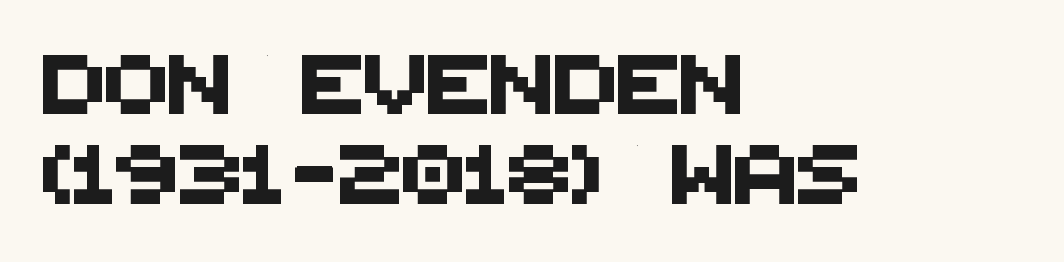
{"serif": "no", "width": "normal", "stroke_contrast": "medium", "x_height": "large", "monospaced": "no", "underline": "no", "align": "left", "line_spacing": "normal", "line_spacing_ratio": 1.52, "letter_spacing": "normal", "letter_spacing_em": 0.0, "glyph_px": 59}
